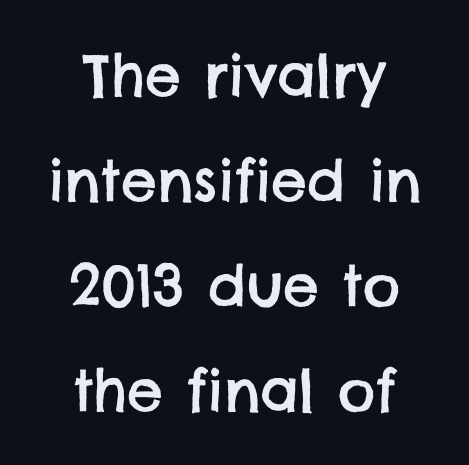
{"serif": "no", "width": "normal", "stroke_contrast": "low", "x_height": "large", "monospaced": "no", "underline": "no", "align": "center", "line_spacing_ratio": 1.84, "letter_spacing": "normal", "letter_spacing_em": 0.0, "glyph_px": 57}
